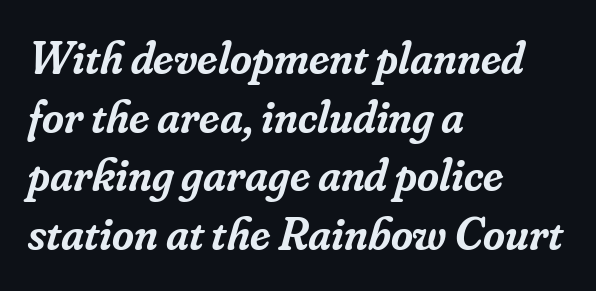
{"serif": "yes", "italic": "yes", "lean": "right", "slant_degrees": 16, "bold": "semi", "weight": "semibold", "width": "normal", "stroke_contrast": "low", "x_height": "small", "monospaced": "no", "underline": "no", "align": "left", "line_spacing": "normal", "line_spacing_ratio": 1.25, "letter_spacing": "normal", "letter_spacing_em": 0.0, "glyph_px": 47}
